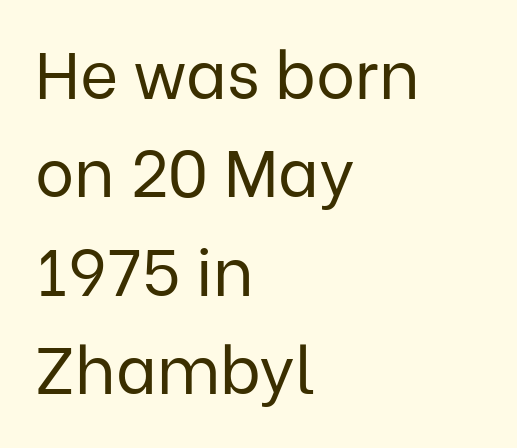
Nobody touched the tracking dial on this one. Notice how the passage keeps a crisp vertical edge on the left only. Do the characters align in a grid? No, the font is proportional. Leading: standard.
